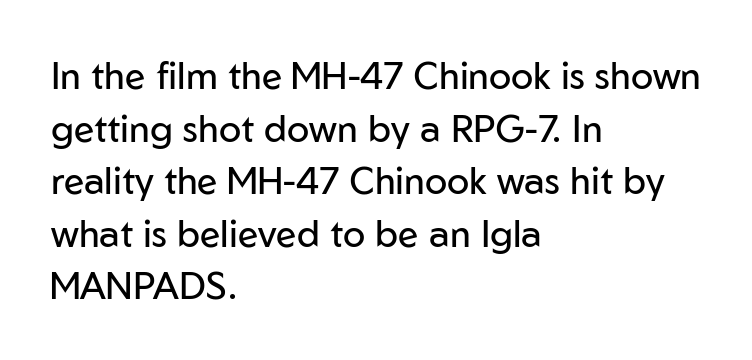
The image shows 37 px regular-weight sans-serif type, upright; set left-aligned, normal line spacing (1.42x), normal letter spacing, not underlined; low stroke contrast and a medium x-height.
